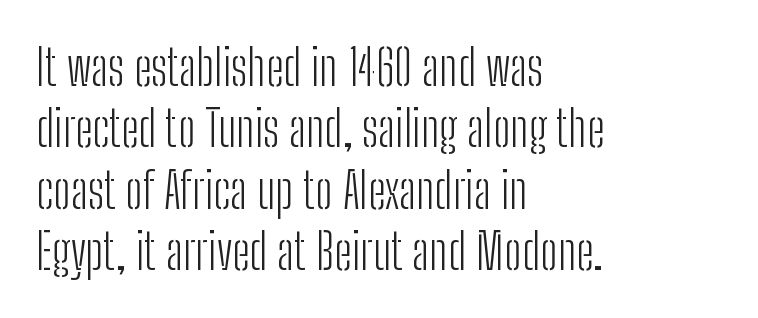
{"serif": "no", "italic": "no", "bold": "no", "weight": "light", "width": "condensed", "stroke_contrast": "low", "x_height": "medium", "monospaced": "no", "underline": "no", "align": "left", "line_spacing_ratio": 1.23, "letter_spacing": "normal", "letter_spacing_em": 0.0, "glyph_px": 50}
